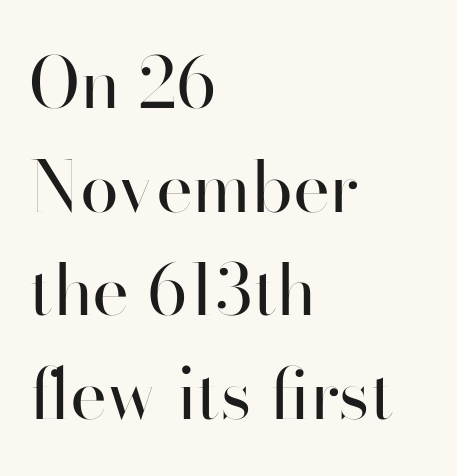
{"serif": "no", "italic": "no", "bold": "no", "weight": "regular", "width": "normal", "stroke_contrast": "high", "x_height": "small", "monospaced": "no", "underline": "no", "align": "left", "line_spacing": "normal", "line_spacing_ratio": 1.48, "letter_spacing": "normal", "letter_spacing_em": 0.0, "glyph_px": 70}
